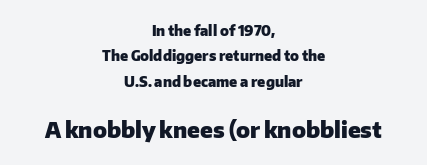
{"italic": "no", "bold": "yes", "underline": "no", "align": "center", "line_spacing_ratio": 1.82, "letter_spacing": "normal", "letter_spacing_em": 0.0, "larger_block": "second", "size_ratio": 1.57, "glyph_px": 22}
